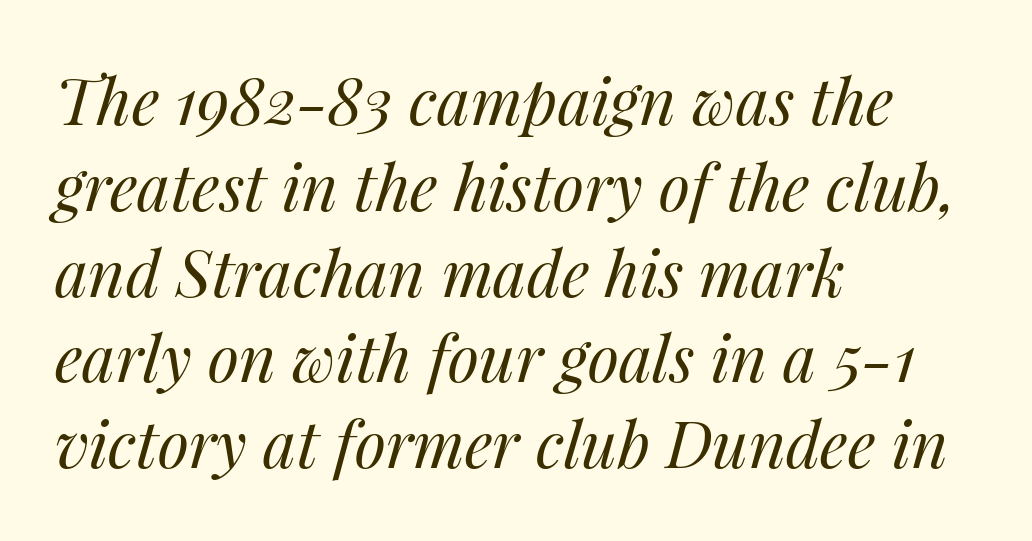
The image shows 64 px regular-weight type, italic (leaning right); set left-aligned, normal line spacing (1.34x), normal letter spacing, not underlined; medium stroke contrast and a medium x-height.
